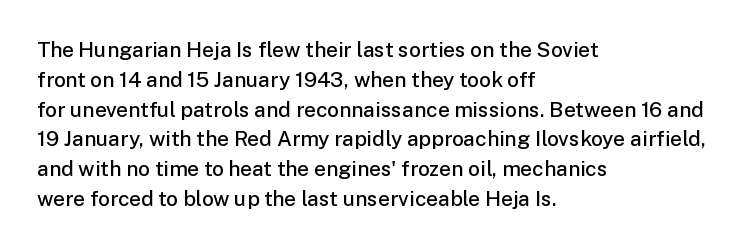
The image shows 21 px text type, upright; set left-aligned, normal line spacing (1.42x), normal letter spacing, not underlined.
